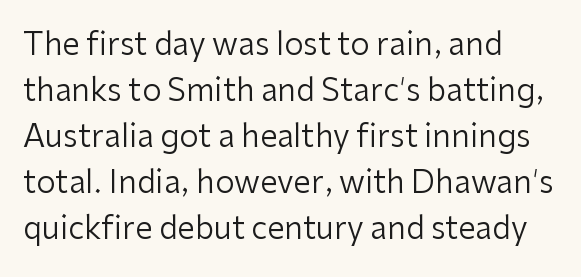
Q: Is the text bold? A: No.
Q: Is the text italic (slanted)? A: No, it is upright.
Q: Is the typeface a serif or a sans-serif typeface? A: Sans-serif.
Q: Is the text underlined? A: No.
Q: How is the paragraph aligned? A: Left-aligned.
Q: Is the spacing between letters normal or unusually wide? A: Normal.
Q: Is the spacing between lines tight, normal or loose? A: Normal.
Q: Width (condensed, normal, or wide)? A: Normal.
Q: Stroke contrast? A: Low.
Q: x-height? A: Medium.
Q: Monospaced? A: No.
